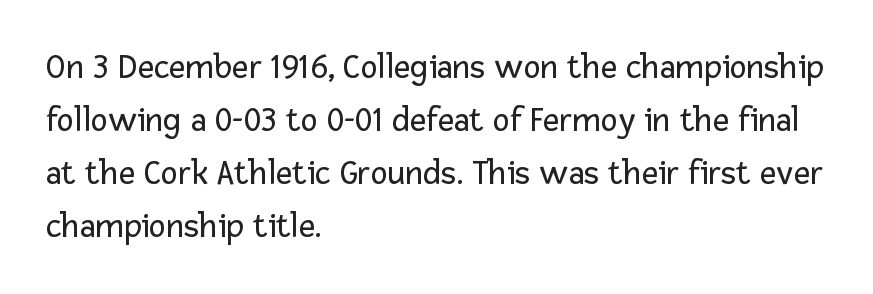
The image shows 36 px regular-weight sans-serif type, upright; set left-aligned, normal line spacing (1.47x), normal letter spacing, not underlined; low stroke contrast and a medium x-height.
